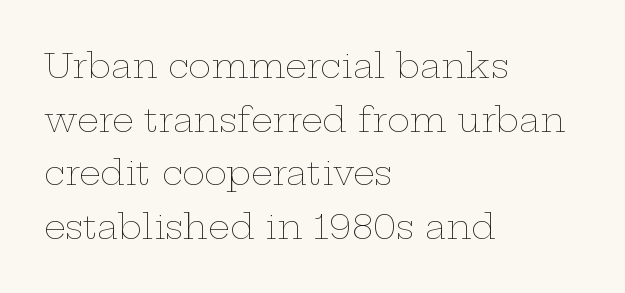
The image shows 34 px thin, wide type, upright; set left-aligned, normal line spacing (1.58x), normal letter spacing, not underlined; low stroke contrast and a medium x-height.
